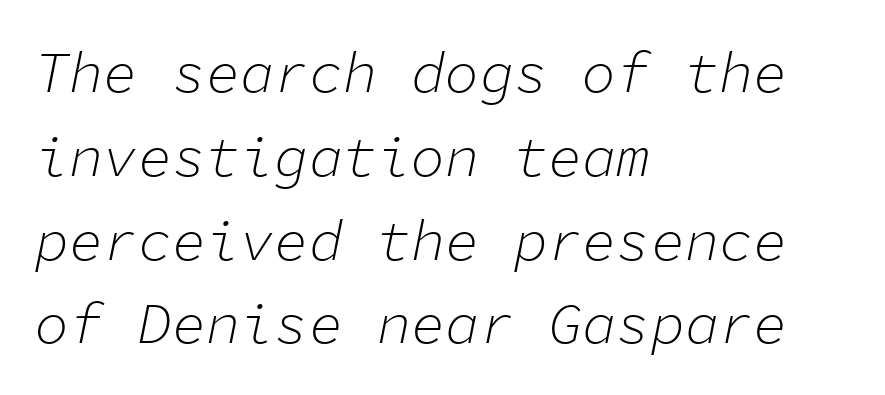
The image shows 57 px light type, italic (leaning right), monospaced; set left-aligned, normal line spacing (1.47x), normal letter spacing, not underlined; low stroke contrast and a medium x-height.
